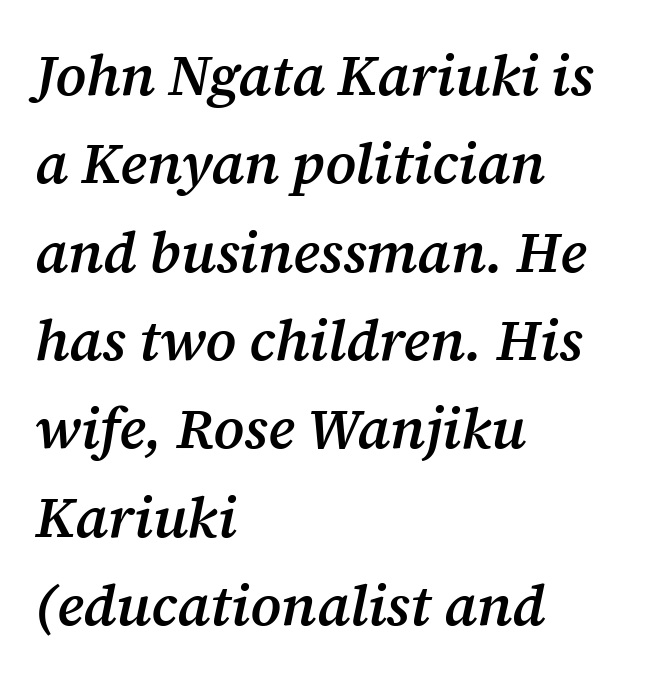
{"serif": "yes", "italic": "yes", "lean": "right", "slant_degrees": 12, "bold": "semi", "weight": "semibold", "width": "normal", "stroke_contrast": "medium", "x_height": "medium", "monospaced": "no", "underline": "no", "align": "left", "line_spacing": "normal", "line_spacing_ratio": 1.55, "letter_spacing": "normal", "letter_spacing_em": 0.0, "glyph_px": 57}
